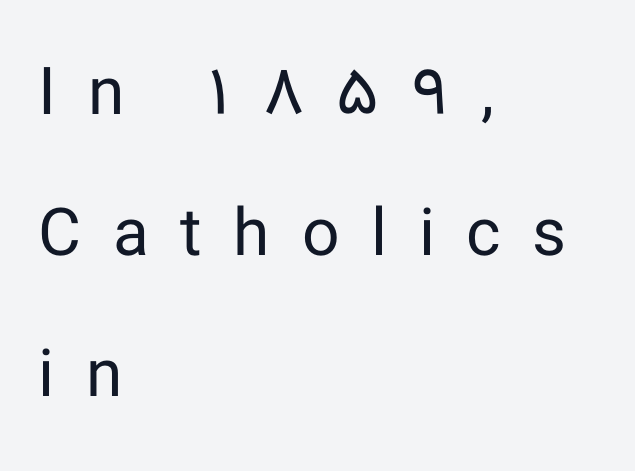
Q: Is the text bold? A: No.
Q: Is the text italic (slanted)? A: No, it is upright.
Q: Is the typeface a serif or a sans-serif typeface? A: Sans-serif.
Q: Is the text underlined? A: No.
Q: How is the paragraph aligned? A: Left-aligned.
Q: Is the spacing between letters normal or unusually wide? A: Unusually wide.
Q: Is the spacing between lines tight, normal or loose? A: Loose.
Q: Width (condensed, normal, or wide)? A: Normal.
Q: Stroke contrast? A: Low.
Q: x-height? A: Medium.
Q: Monospaced? A: No.
